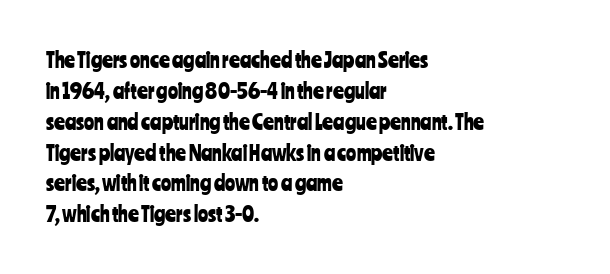
The image shows 21 px text type, upright; set left-aligned, normal line spacing (1.47x), normal letter spacing, not underlined.
